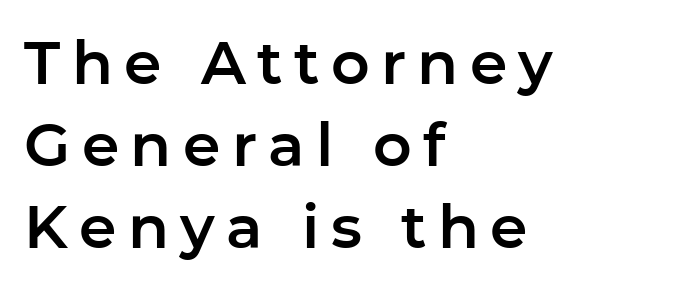
{"serif": "no", "italic": "no", "width": "normal", "stroke_contrast": "low", "x_height": "medium", "monospaced": "no", "underline": "no", "align": "left", "line_spacing": "normal", "line_spacing_ratio": 1.37, "glyph_px": 60}
